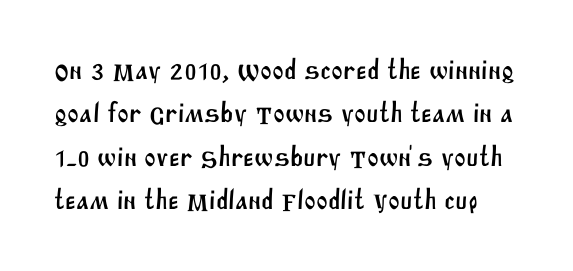
{"serif": "no", "width": "normal", "stroke_contrast": "medium", "x_height": "large", "monospaced": "no", "underline": "no", "line_spacing": "normal", "line_spacing_ratio": 1.55, "letter_spacing": "normal", "letter_spacing_em": 0.0, "glyph_px": 28}
